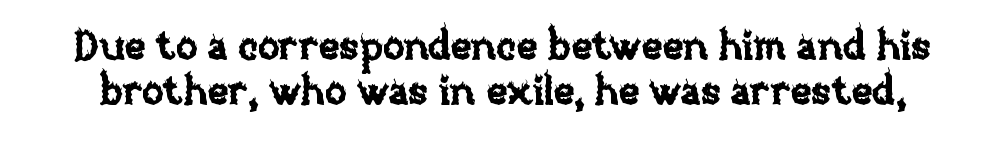
No italicization has been applied; the sample stays upright. Letter spacing: default. Lines of text with bare space underneath. The face used here is proportionally spaced, like ordinary book or web type. Whoever set this chose condensed vertical rhythm over breathing room.
